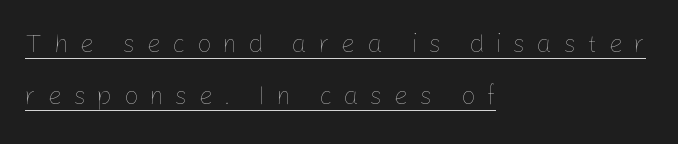
{"italic": "no", "bold": "no", "underline": "yes", "align": "left", "line_spacing": "loose", "line_spacing_ratio": 2.07, "letter_spacing": "wide", "letter_spacing_em": 0.45, "glyph_px": 25}
